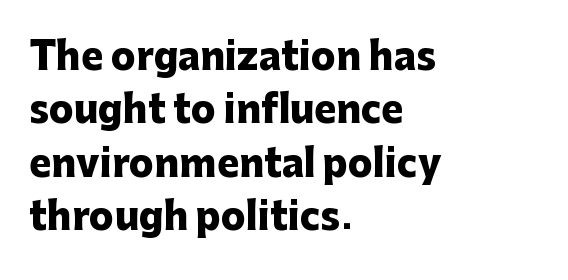
Q: Is the text bold? A: Yes.
Q: Is the text italic (slanted)? A: No, it is upright.
Q: Is the typeface a serif or a sans-serif typeface? A: Sans-serif.
Q: Is the text underlined? A: No.
Q: How is the paragraph aligned? A: Left-aligned.
Q: Is the spacing between letters normal or unusually wide? A: Normal.
Q: Is the spacing between lines tight, normal or loose? A: Normal.
Q: Width (condensed, normal, or wide)? A: Normal.
Q: Stroke contrast? A: Low.
Q: x-height? A: Medium.
Q: Monospaced? A: No.
